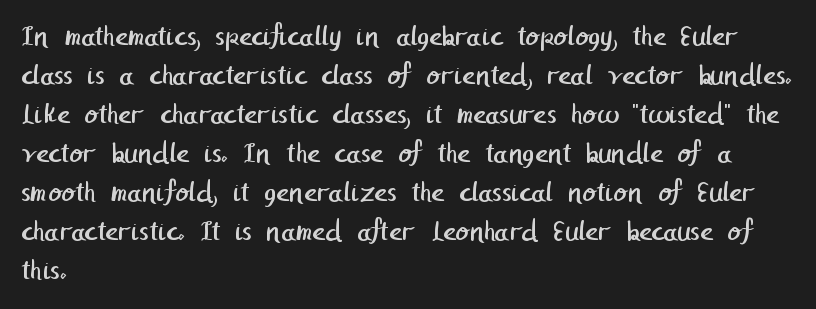
Beneath every word, the page is bare. The font family rendered here belongs to the sans-serif group. The rows are spaced the way most documents space them. Does extra space separate the letters? No, they use regular spacing.
